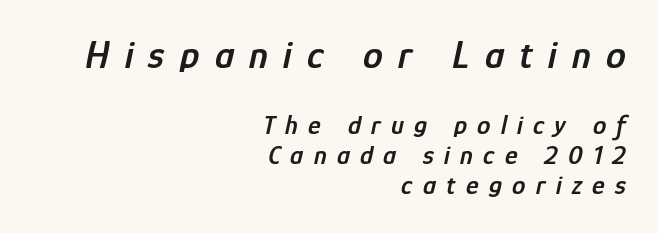
The image shows 40 px semibold, condensed type, italic (leaning right); set right-aligned, tight line spacing (1.12x), unusually wide letter spacing (+0.38 em), not underlined; the first (top) block is 1.48x larger; low stroke contrast and a medium x-height.
